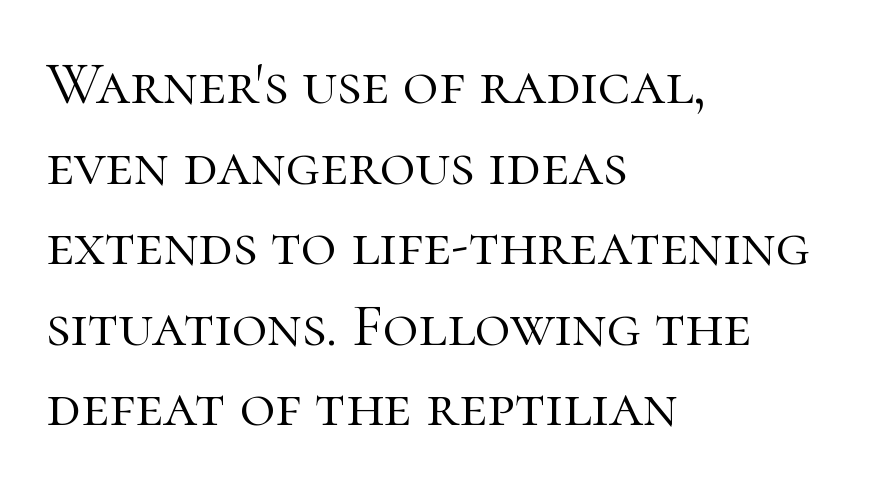
{"serif": "yes", "italic": "no", "bold": "no", "weight": "light", "width": "normal", "stroke_contrast": "high", "x_height": "medium", "monospaced": "no", "underline": "no", "align": "left", "line_spacing": "normal", "line_spacing_ratio": 1.32, "letter_spacing": "normal", "letter_spacing_em": 0.0, "glyph_px": 61}
